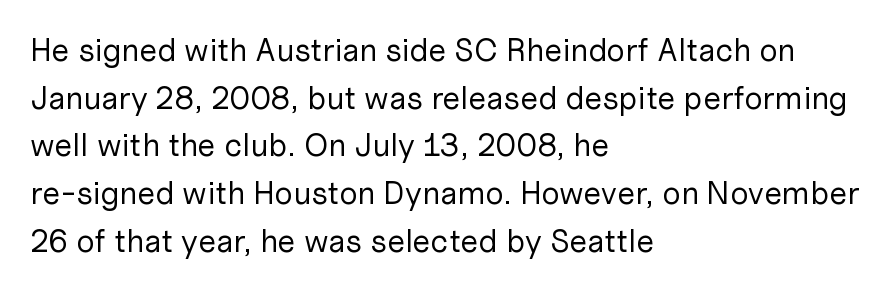
The image shows 32 px regular-weight sans-serif type, upright; set left-aligned, normal line spacing (1.49x), normal letter spacing, not underlined; low stroke contrast and a medium x-height.
